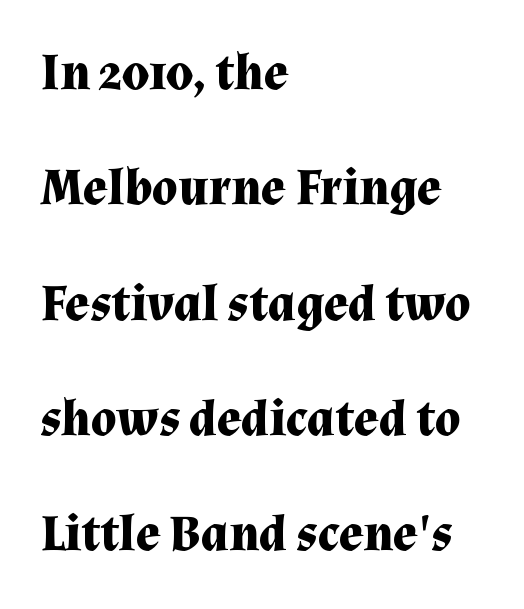
Widely set lines give the paragraph a tall, airy silhouette. Pretty heavy lettering here — definitely bold. Spacing between characters is what you'd get straight out of the box. Unlike italic type, these characters show no tilt at all. Underline: absent. Layout note: lines flush left.
